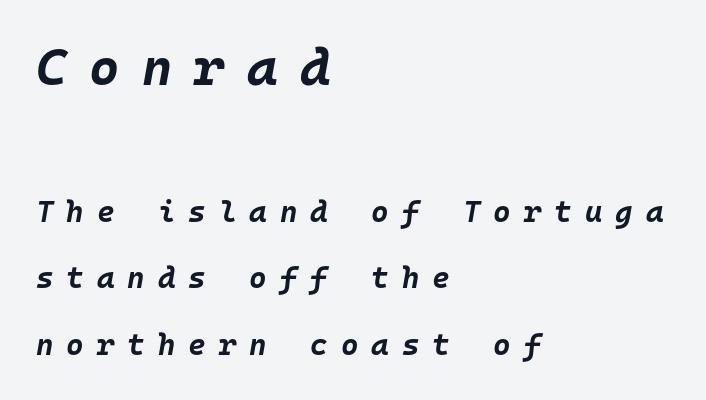
{"italic": "yes", "lean": "right", "slant_degrees": 10, "bold": "yes", "weight": "bold", "width": "normal", "stroke_contrast": "low", "x_height": "large", "monospaced": "yes", "underline": "no", "align": "left", "line_spacing": "loose", "line_spacing_ratio": 2.23, "letter_spacing": "wide", "letter_spacing_em": 0.43, "larger_block": "first", "size_ratio": 1.73, "glyph_px": 52}
